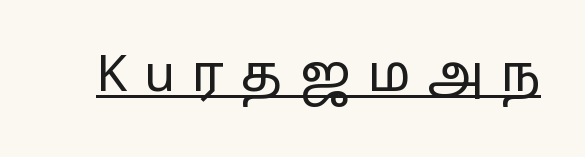
Tall strokes in this sample are plumb rather than angled. Students, observe the line beneath the letters — that is underlining. The face used here is proportionally spaced, like ordinary book or web type. The type family on display is of the sans-serif kind. These lines have a slow, spaced-out rhythm from letter to letter.
